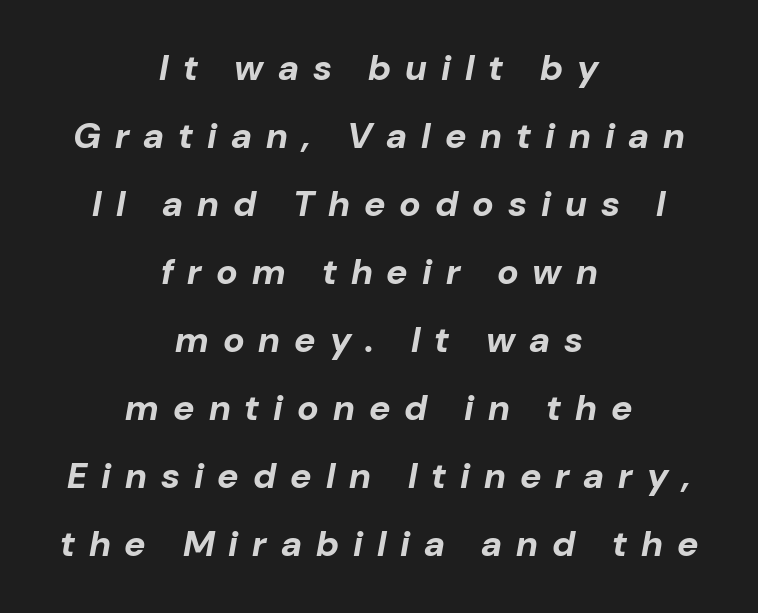
Q: Is the text bold? A: Yes.
Q: Is the text italic (slanted)? A: Yes, it leans right by about 10 degrees.
Q: Is the text underlined? A: No.
Q: How is the paragraph aligned? A: Centered.
Q: Is the spacing between letters normal or unusually wide? A: Unusually wide.
Q: Width (condensed, normal, or wide)? A: Normal.
Q: Stroke contrast? A: Low.
Q: x-height? A: Medium.
Q: Monospaced? A: No.
